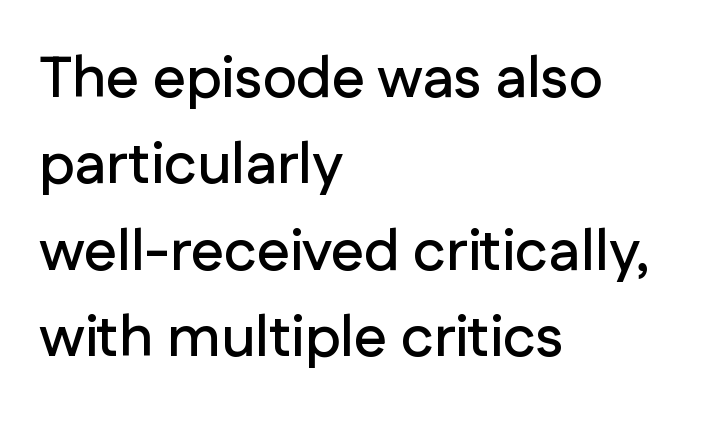
{"serif": "no", "italic": "no", "width": "normal", "stroke_contrast": "low", "x_height": "medium", "monospaced": "no", "underline": "no", "align": "left", "line_spacing": "normal", "line_spacing_ratio": 1.49, "letter_spacing": "normal", "letter_spacing_em": 0.0, "glyph_px": 58}
